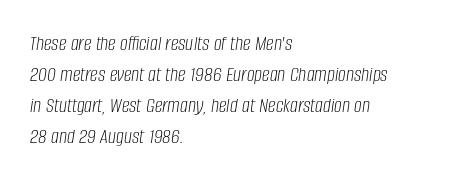
The letters sit at their default tracking, neither squeezed nor spread. An italicized treatment has been applied to the whole sample. The font sits on the lighter half of the weight spectrum, regular included. Baseline-to-baseline distance is the conventional proportion of letter height. Reading down the block, your eye returns to a fixed left position each line.
